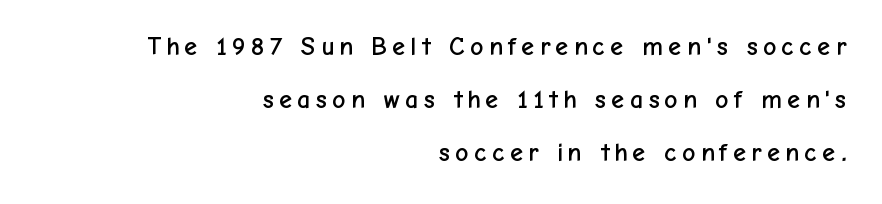
{"italic": "no", "underline": "no", "align": "right", "line_spacing": "loose", "line_spacing_ratio": 2.04, "glyph_px": 26}
